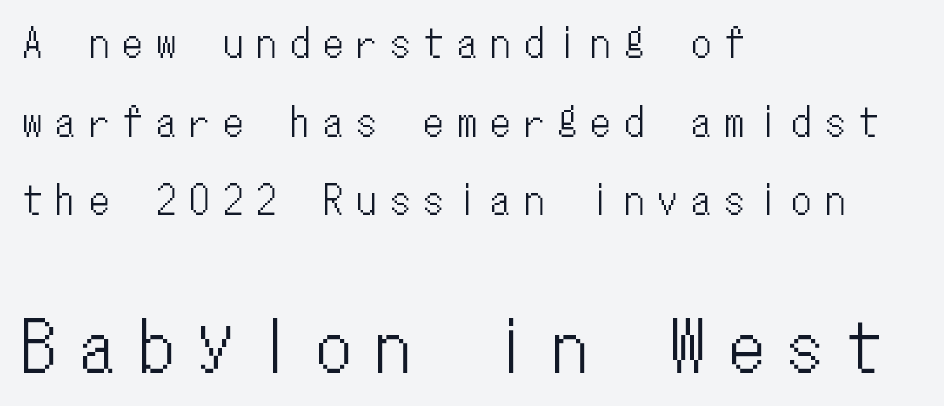
{"italic": "no", "width": "condensed", "stroke_contrast": "low", "x_height": "medium", "monospaced": "yes", "underline": "no", "align": "left", "line_spacing": "loose", "line_spacing_ratio": 2.07, "letter_spacing": "wide", "letter_spacing_em": 0.38, "larger_block": "second", "size_ratio": 1.76, "glyph_px": 67}
